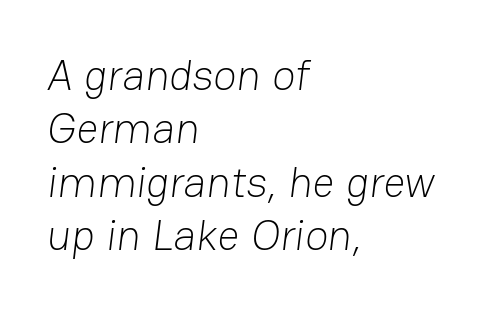
The letters carry no serifs — their stems end cleanly without finishing strokes. Descender tails drop into unmarked territory. Compared with a typical body face, this is equally light or lighter still. Glyph-to-glyph distance matches everyday printed text. Character widths vary here, with narrow letters taking less room than wide ones. Each line starts at the same left margin while the right side varies.
